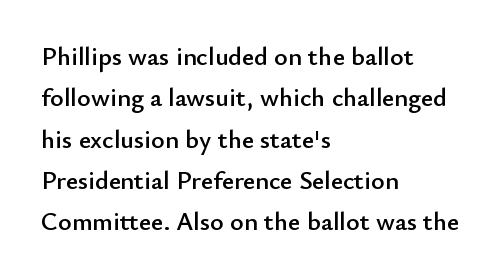
The image shows 26 px text type, upright; set left-aligned, normal line spacing (1.59x), normal letter spacing, not underlined.
